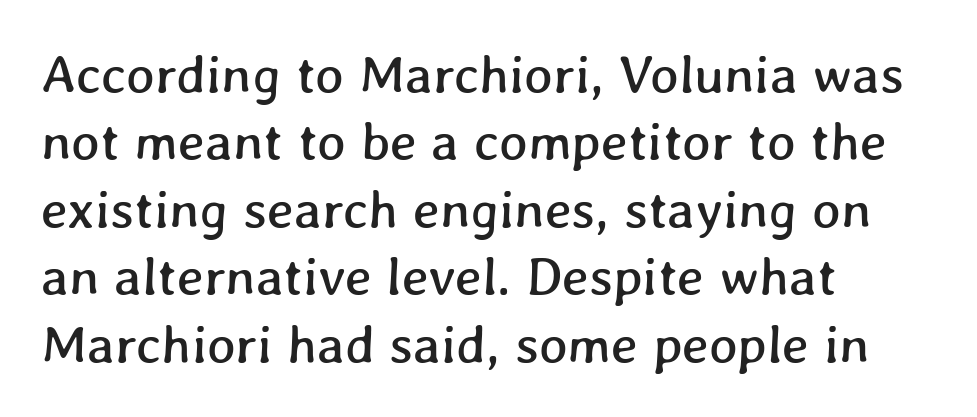
This sample has the flowing, uneven cadence of proportional lettering. Look at the tracking — it's just the regular setting, nothing added. Horizontal bands of white between lines are of average thickness. The space directly below the letters is spotless. Horizontally, the lines are justified to the leading edge only.
